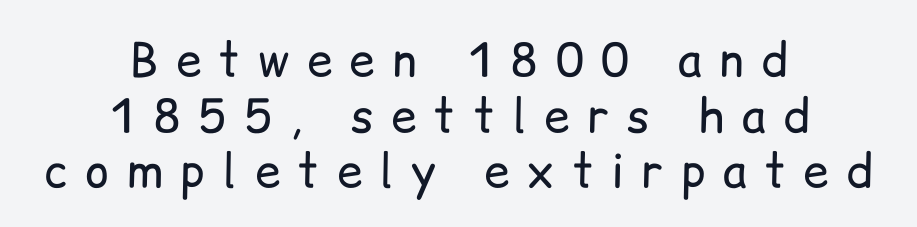
Q: Is the text bold? A: No.
Q: Is the text italic (slanted)? A: No, it is upright.
Q: Is the typeface a serif or a sans-serif typeface? A: Sans-serif.
Q: Is the text underlined? A: No.
Q: How is the paragraph aligned? A: Centered.
Q: Is the spacing between letters normal or unusually wide? A: Unusually wide.
Q: Width (condensed, normal, or wide)? A: Normal.
Q: Stroke contrast? A: Low.
Q: x-height? A: Medium.
Q: Monospaced? A: No.
